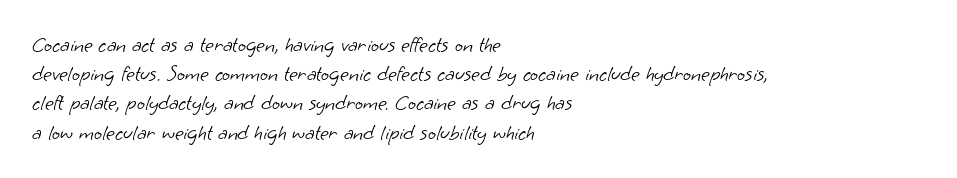
{"bold": "no", "underline": "no", "align": "left", "line_spacing": "normal", "line_spacing_ratio": 1.39, "letter_spacing": "normal", "letter_spacing_em": 0.0, "glyph_px": 21}
